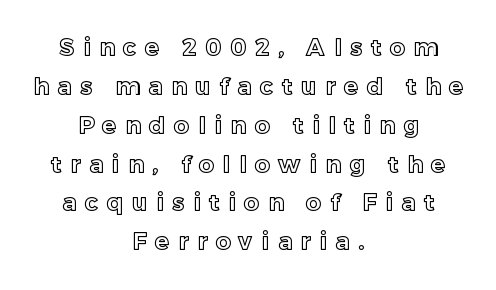
{"italic": "no", "underline": "no", "align": "center", "line_spacing": "normal", "line_spacing_ratio": 1.69, "letter_spacing": "wide", "letter_spacing_em": 0.39, "glyph_px": 23}
